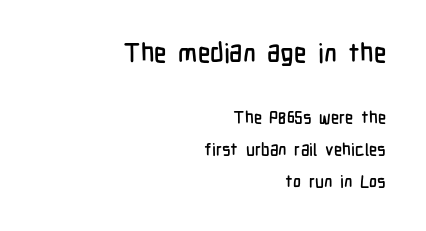
Tracking here is standard; glyphs follow each other at the usual distance. No italicization has been applied; the sample stays upright. Beneath every word, the page is bare. A student would notice the top passage is typeset larger than what follows.
